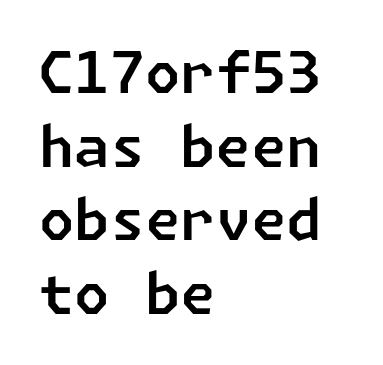
{"serif": "no", "width": "normal", "stroke_contrast": "low", "x_height": "medium", "underline": "no", "align": "left", "line_spacing": "normal", "line_spacing_ratio": 1.29, "letter_spacing": "normal", "letter_spacing_em": 0.0, "glyph_px": 57}
